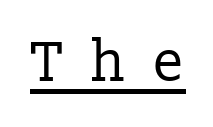
{"serif": "yes", "italic": "no", "bold": "no", "weight": "regular", "width": "normal", "stroke_contrast": "low", "x_height": "medium", "monospaced": "no", "underline": "yes", "letter_spacing": "wide", "letter_spacing_em": 0.47, "glyph_px": 57}
